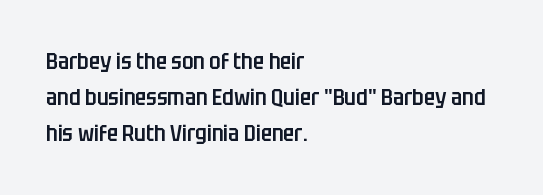
All the whitespace from short lines collects on the right. The space between consecutive lines is moderate. The type is set solid horizontally, with unmodified tracking. Does the lettering tilt? It doesn't — this is upright. Is the type bold? Partly — it's a semibold, heavier than regular but not fully bold.
